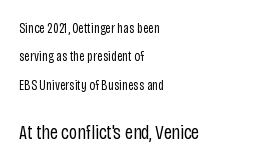
Q: Is the text bold? A: No.
Q: Is the text italic (slanted)? A: No, it is upright.
Q: Is the text underlined? A: No.
Q: How is the paragraph aligned? A: Left-aligned.
Q: Is the spacing between letters normal or unusually wide? A: Normal.
Q: Is the spacing between lines tight, normal or loose? A: Loose.
Q: Which block of text is set in a larger size, the first (top) or the second (bottom)? A: The second (bottom) one.
